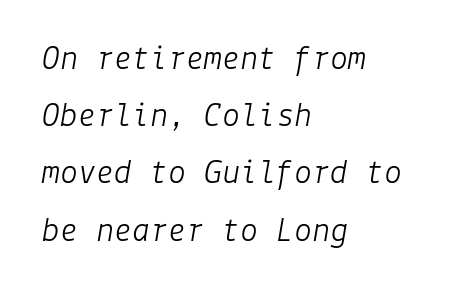
Weight: not bold — regular or lighter. Compared with a centered layout, this one pins lines to the left instead. Does the leading feel generous? No, just average. The space directly below the letters is spotless. The letters are slanted; this is an italic face. Tracking value appears to be zero — textbook default spacing.
